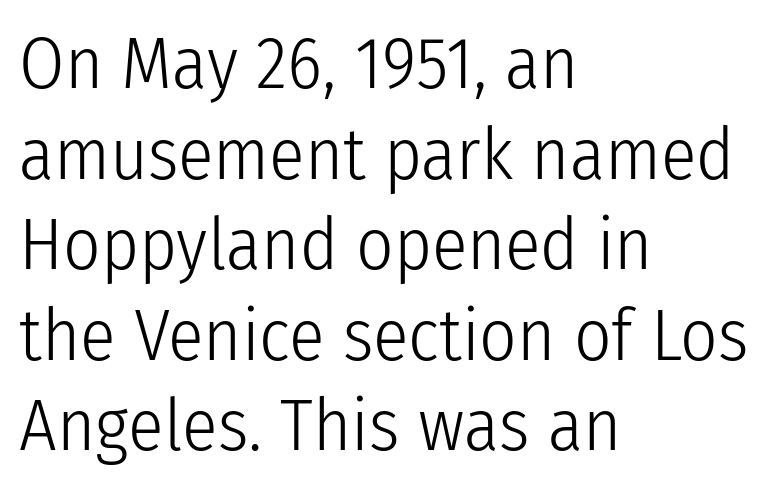
Q: Is the text bold? A: No.
Q: Is the text italic (slanted)? A: No, it is upright.
Q: Is the typeface a serif or a sans-serif typeface? A: Sans-serif.
Q: Is the text underlined? A: No.
Q: How is the paragraph aligned? A: Left-aligned.
Q: Is the spacing between letters normal or unusually wide? A: Normal.
Q: Width (condensed, normal, or wide)? A: Condensed.
Q: Stroke contrast? A: Low.
Q: x-height? A: Medium.
Q: Monospaced? A: No.
